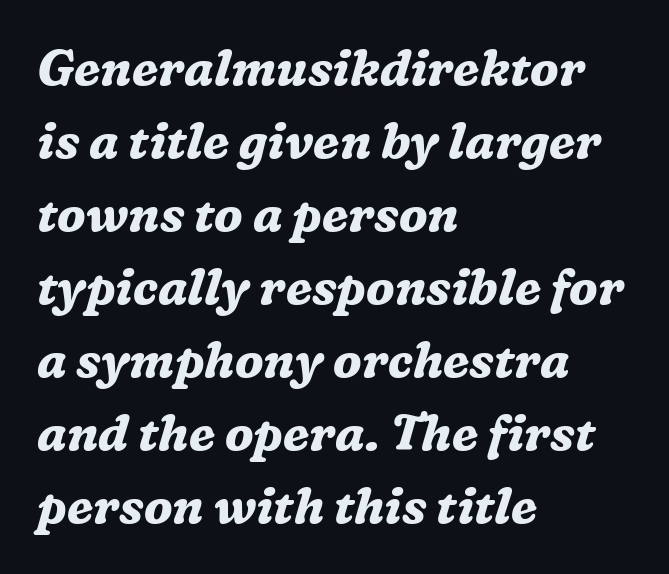
Note: serifs present on the glyphs. The typesetting leans heavy: a genuine bold. Looking at the ascenders, they clearly lean. Tracking here is standard; glyphs follow each other at the usual distance. The lines are quadded left. Summary of vertical rhythm: regular, with standard interline spacing.
